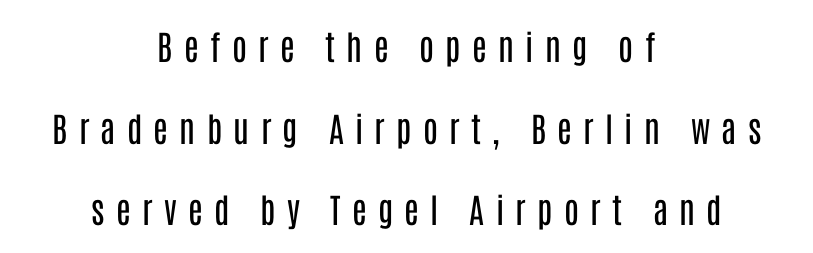
Q: Is the text bold? A: No.
Q: Is the text italic (slanted)? A: No, it is upright.
Q: Is the typeface a serif or a sans-serif typeface? A: Sans-serif.
Q: Is the text underlined? A: No.
Q: How is the paragraph aligned? A: Centered.
Q: Is the spacing between letters normal or unusually wide? A: Unusually wide.
Q: Is the spacing between lines tight, normal or loose? A: Loose.
Q: Width (condensed, normal, or wide)? A: Condensed.
Q: Stroke contrast? A: Low.
Q: x-height? A: Large.
Q: Monospaced? A: No.
